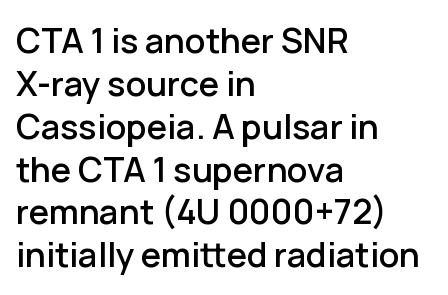
Q: Is the text italic (slanted)? A: No, it is upright.
Q: Is the typeface a serif or a sans-serif typeface? A: Sans-serif.
Q: Is the text underlined? A: No.
Q: How is the paragraph aligned? A: Left-aligned.
Q: Is the spacing between letters normal or unusually wide? A: Normal.
Q: Is the spacing between lines tight, normal or loose? A: Normal.
Q: Width (condensed, normal, or wide)? A: Normal.
Q: Stroke contrast? A: Low.
Q: x-height? A: Medium.
Q: Monospaced? A: No.
